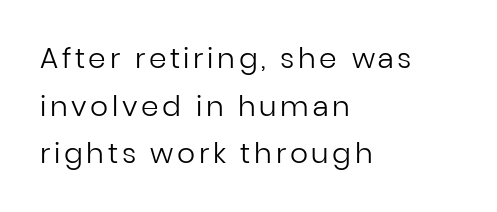
Proportional: the letters do not fall into vertical columns. Are there feet on the stems? There aren't — it's a sans. The axis of the letterforms is exactly vertical. The passage shown is not bold in any degree. If you drew a ruler down the left edge, every line would touch it. Check under the words: just untouched page.
